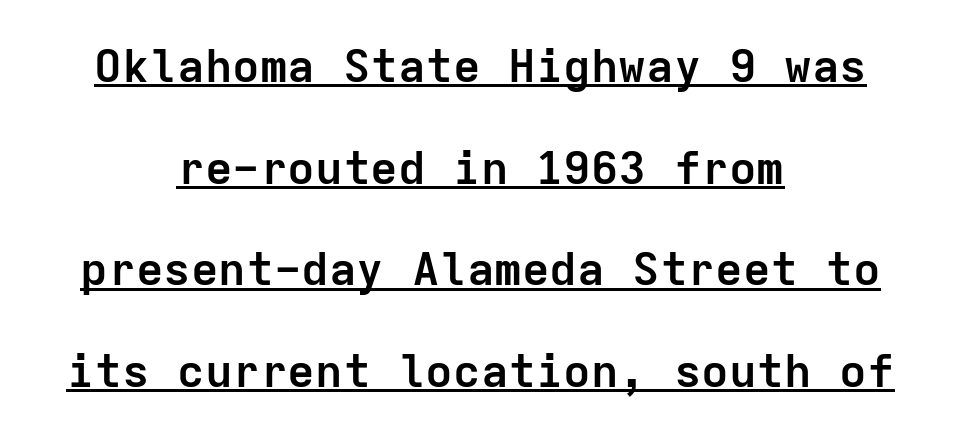
Q: Is the text bold? A: Yes.
Q: Is the text italic (slanted)? A: No, it is upright.
Q: Is the typeface a serif or a sans-serif typeface? A: Sans-serif.
Q: Is the text underlined? A: Yes.
Q: How is the paragraph aligned? A: Centered.
Q: Is the spacing between letters normal or unusually wide? A: Normal.
Q: Is the spacing between lines tight, normal or loose? A: Loose.
Q: Width (condensed, normal, or wide)? A: Normal.
Q: Stroke contrast? A: Low.
Q: x-height? A: Medium.
Q: Monospaced? A: Yes.
